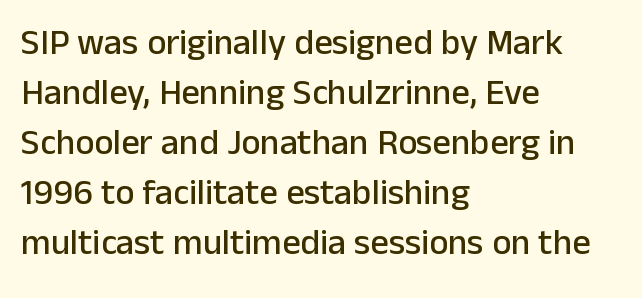
{"serif": "no", "italic": "no", "width": "normal", "stroke_contrast": "low", "x_height": "medium", "monospaced": "no", "underline": "no", "align": "left", "line_spacing": "normal", "line_spacing_ratio": 1.39, "letter_spacing": "normal", "letter_spacing_em": 0.0, "glyph_px": 36}
